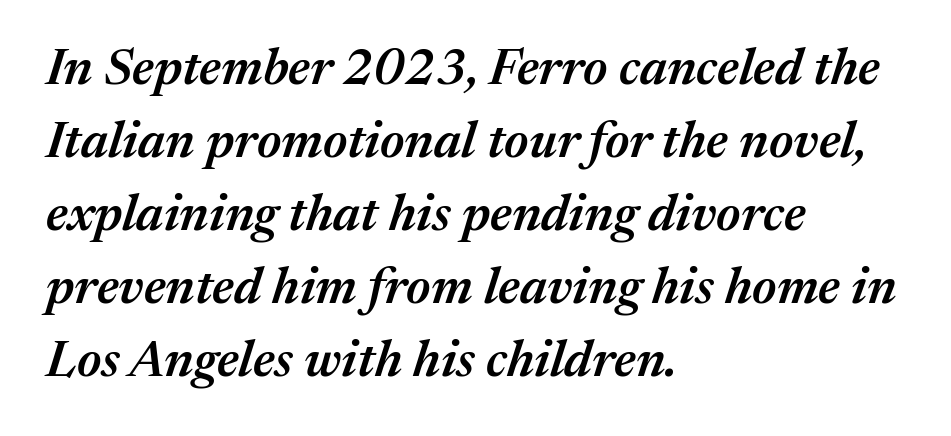
{"italic": "yes", "lean": "right", "slant_degrees": 17, "bold": "semi", "weight": "semibold", "width": "normal", "stroke_contrast": "medium", "x_height": "medium", "monospaced": "no", "underline": "no", "align": "left", "line_spacing": "normal", "line_spacing_ratio": 1.43, "letter_spacing": "normal", "letter_spacing_em": 0.0, "glyph_px": 51}
